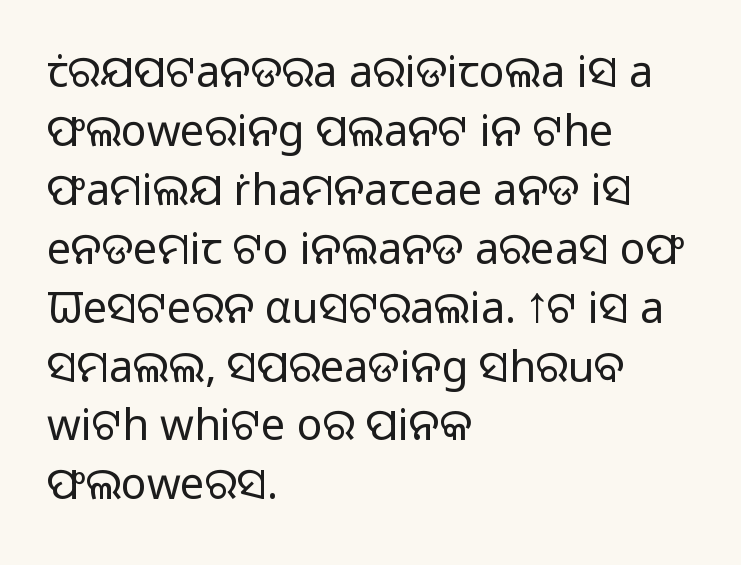
The passage shown has conventional tracking throughout. This block has exactly the height ordinary leading produces. Posture: upright roman. These lines stack with their left ends in a neat column. No feet cap the strokes, marking this as sans-serif type.
